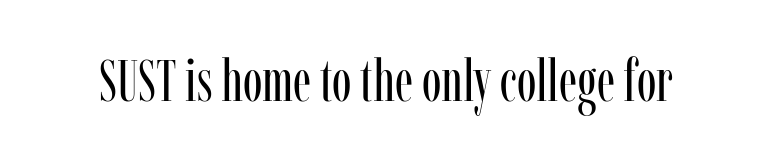
{"serif": "yes", "italic": "no", "bold": "no", "weight": "regular", "width": "condensed", "stroke_contrast": "low", "x_height": "medium", "monospaced": "no", "underline": "no", "letter_spacing": "normal", "letter_spacing_em": 0.0, "glyph_px": 59}
